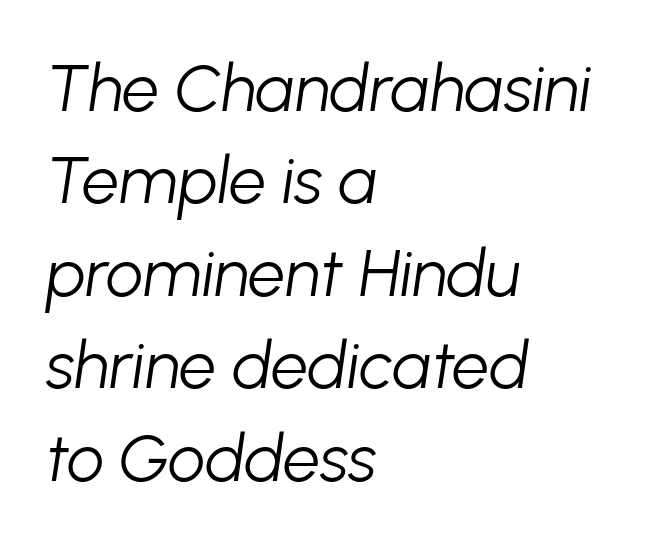
Q: Is the text bold? A: No.
Q: Is the text italic (slanted)? A: Yes, it leans right by about 8 degrees.
Q: Is the text underlined? A: No.
Q: How is the paragraph aligned? A: Left-aligned.
Q: Is the spacing between letters normal or unusually wide? A: Normal.
Q: Is the spacing between lines tight, normal or loose? A: Normal.
Q: Width (condensed, normal, or wide)? A: Normal.
Q: Stroke contrast? A: Low.
Q: x-height? A: Medium.
Q: Monospaced? A: No.
